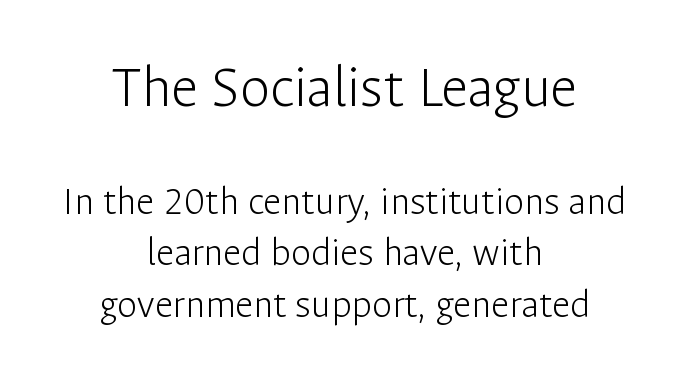
{"serif": "no", "italic": "no", "bold": "no", "weight": "light", "width": "normal", "stroke_contrast": "low", "x_height": "medium", "monospaced": "no", "underline": "no", "align": "center", "line_spacing": "normal", "line_spacing_ratio": 1.26, "letter_spacing": "normal", "letter_spacing_em": 0.0, "larger_block": "first", "size_ratio": 1.49, "glyph_px": 61}
